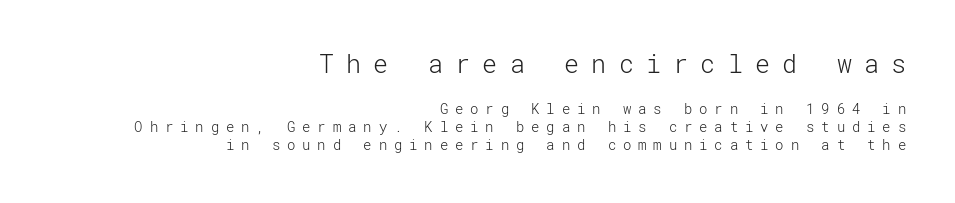
The image shows 25 px text type, upright; set right-aligned, normal line spacing (1.28x), unusually wide letter spacing (+0.49 em), not underlined; the first (top) block is 1.79x larger.
